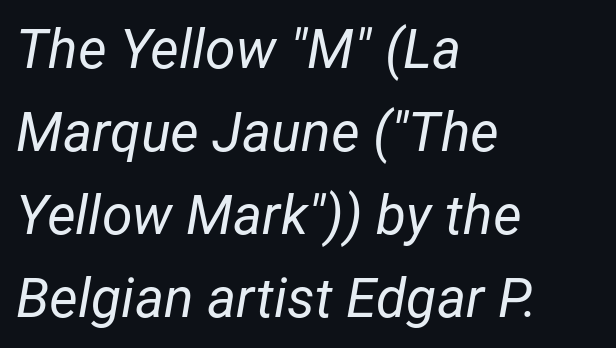
{"italic": "yes", "lean": "right", "slant_degrees": 12, "bold": "no", "weight": "regular", "width": "normal", "stroke_contrast": "low", "x_height": "medium", "monospaced": "no", "underline": "no", "align": "left", "line_spacing": "normal", "line_spacing_ratio": 1.51, "letter_spacing": "normal", "letter_spacing_em": 0.0, "glyph_px": 55}
